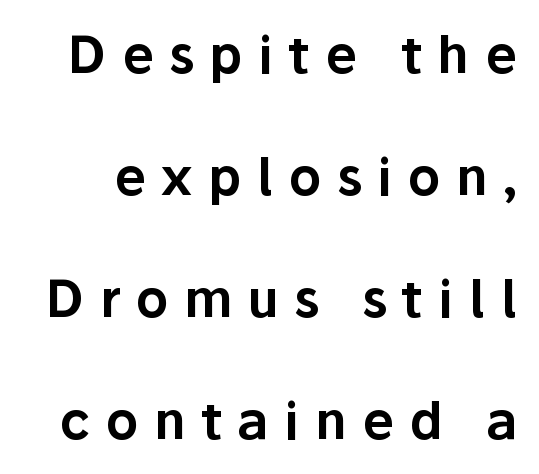
The image shows 51 px sans-serif type, upright; set loose line spacing (2.39x), unusually wide letter spacing (+0.3 em), not underlined; low stroke contrast and a medium x-height.
